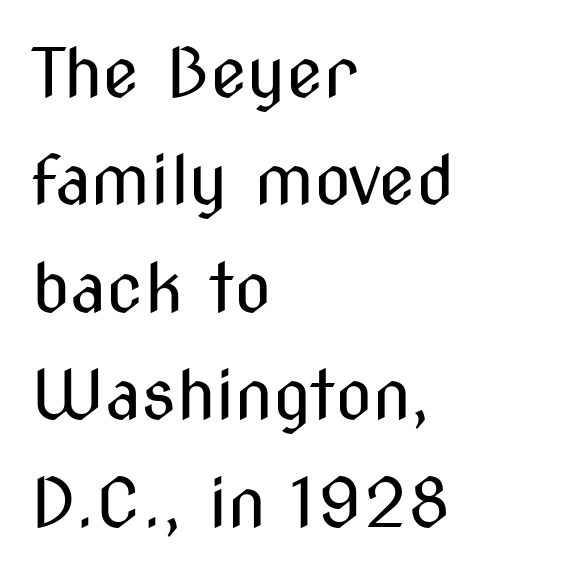
Q: Is the text bold? A: No.
Q: Is the text italic (slanted)? A: No, it is upright.
Q: Is the typeface a serif or a sans-serif typeface? A: Sans-serif.
Q: Is the text underlined? A: No.
Q: How is the paragraph aligned? A: Left-aligned.
Q: Is the spacing between letters normal or unusually wide? A: Normal.
Q: Is the spacing between lines tight, normal or loose? A: Normal.
Q: Width (condensed, normal, or wide)? A: Condensed.
Q: Stroke contrast? A: Medium.
Q: x-height? A: Medium.
Q: Monospaced? A: No.
